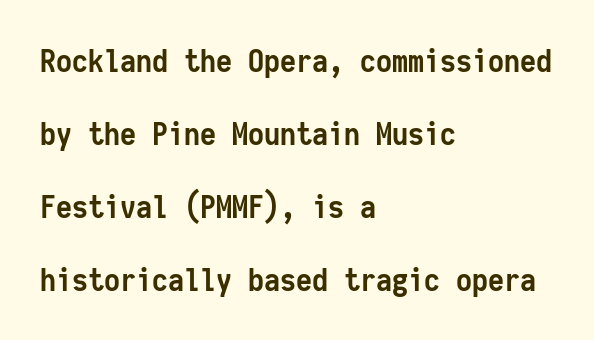
Q: Is the text bold? A: Yes.
Q: Is the text italic (slanted)? A: No, it is upright.
Q: Is the typeface a serif or a sans-serif typeface? A: Sans-serif.
Q: Is the text underlined? A: No.
Q: How is the paragraph aligned? A: Left-aligned.
Q: Is the spacing between letters normal or unusually wide? A: Normal.
Q: Is the spacing between lines tight, normal or loose? A: Loose.
Q: Width (condensed, normal, or wide)? A: Condensed.
Q: Stroke contrast? A: Low.
Q: x-height? A: Medium.
Q: Monospaced? A: Yes.
